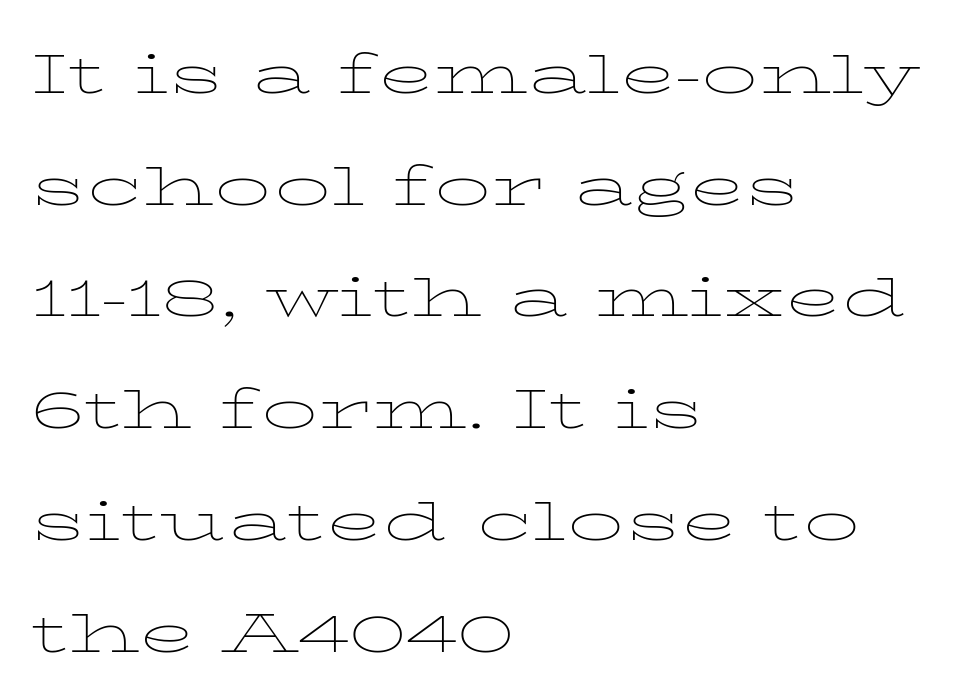
{"italic": "no", "bold": "no", "weight": "thin", "width": "wide", "stroke_contrast": "low", "x_height": "medium", "monospaced": "no", "underline": "no", "align": "left", "line_spacing": "normal", "line_spacing_ratio": 1.51, "letter_spacing": "normal", "letter_spacing_em": 0.0, "glyph_px": 74}
